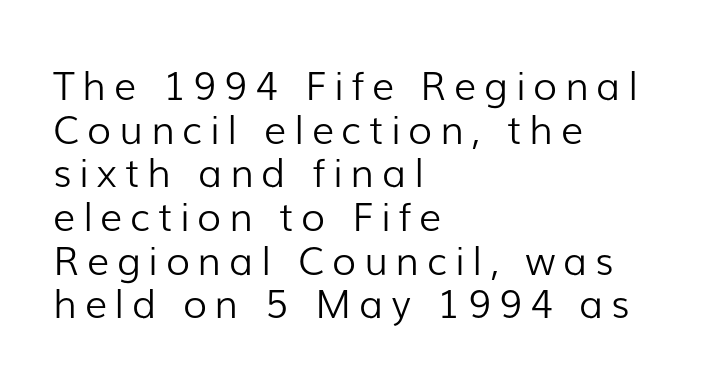
{"serif": "no", "italic": "no", "bold": "no", "weight": "light", "width": "normal", "stroke_contrast": "low", "x_height": "medium", "monospaced": "no", "underline": "no", "align": "left", "line_spacing": "tight", "line_spacing_ratio": 1.12, "letter_spacing": "wide", "letter_spacing_em": 0.2, "glyph_px": 39}
